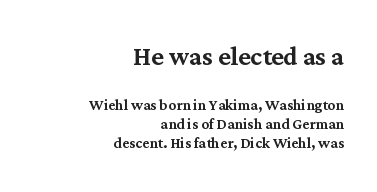
The block of text is dense from top to bottom, with scant space between rows. The rendering shrinks the type as you move from the upper chunk to the lower. Little horizontal feet cap the strokes, marking this as serif type. These lines were composed using upright roman letters. Underlining? Definitely not there.
